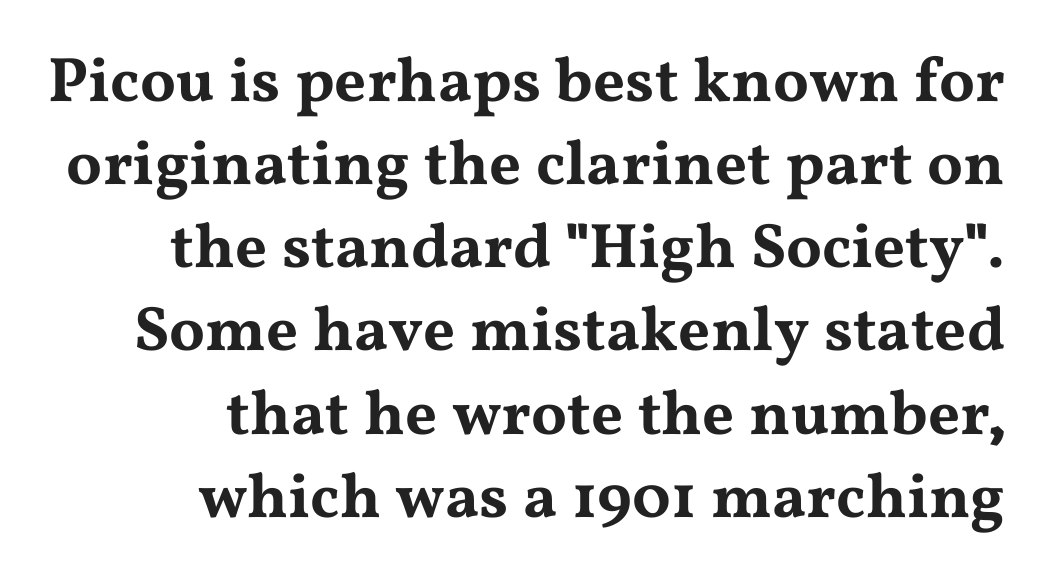
Students, note that the glyphs here touch the page at normal intervals. Leading matches the norm, producing a regular column. Reading down the block, your eye finds every line finishing at a fixed right position. Anything drawn beneath the words? Only blank space.
